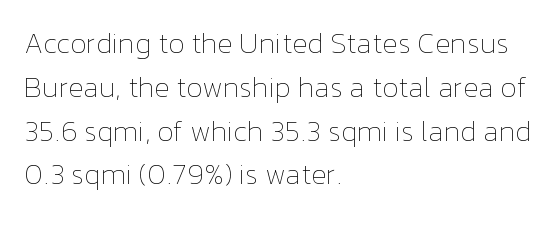
The image shows 29 px thin type, upright; set left-aligned, normal line spacing (1.51x), normal letter spacing, not underlined; low stroke contrast and a medium x-height.
